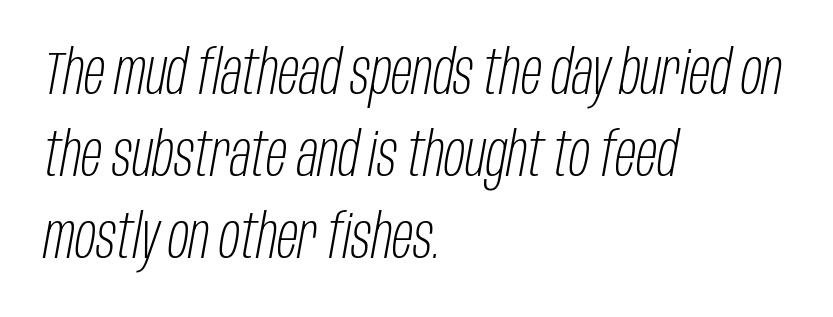
{"italic": "yes", "lean": "right", "slant_degrees": 10, "bold": "no", "weight": "light", "width": "condensed", "stroke_contrast": "low", "x_height": "large", "monospaced": "no", "underline": "no", "align": "left", "line_spacing": "normal", "line_spacing_ratio": 1.32, "letter_spacing": "normal", "letter_spacing_em": 0.0, "glyph_px": 62}
